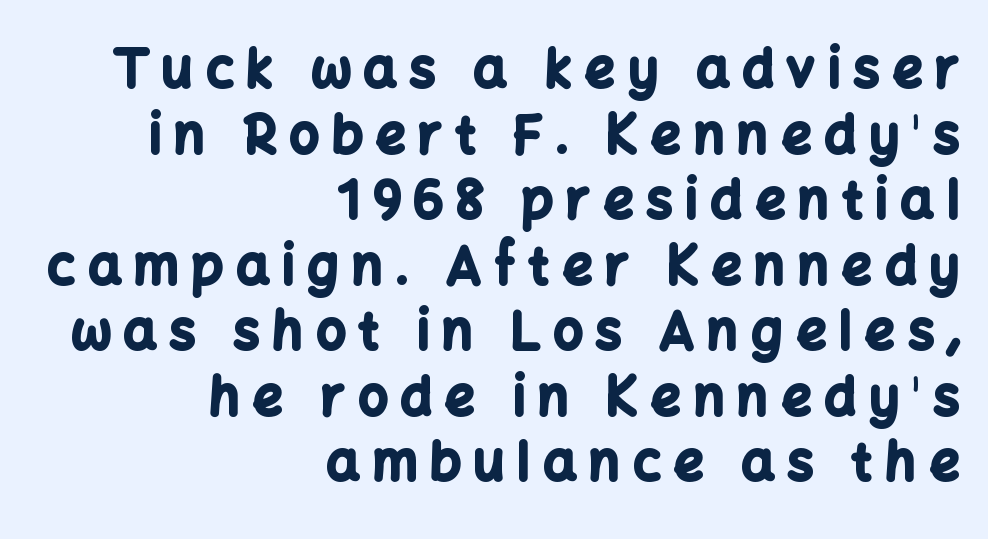
The image shows 52 px bold sans-serif type, upright; set right-aligned, normal line spacing (1.26x), unusually wide letter spacing (+0.25 em), not underlined; low stroke contrast and a medium x-height.
